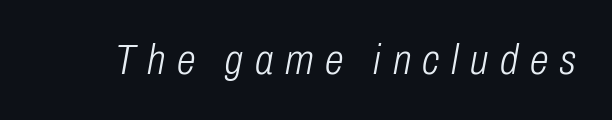
{"italic": "yes", "lean": "right", "slant_degrees": 10, "bold": "no", "weight": "light", "width": "condensed", "stroke_contrast": "low", "x_height": "medium", "monospaced": "no", "underline": "no", "letter_spacing": "wide", "letter_spacing_em": 0.27, "glyph_px": 43}
